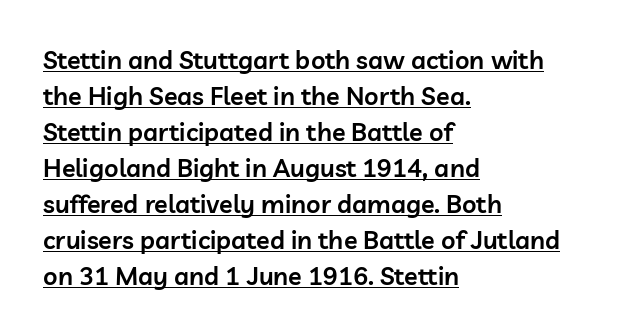
Q: Is the text bold? A: Semi-bold.
Q: Is the text italic (slanted)? A: No, it is upright.
Q: Is the text underlined? A: Yes.
Q: How is the paragraph aligned? A: Left-aligned.
Q: Is the spacing between letters normal or unusually wide? A: Normal.
Q: Is the spacing between lines tight, normal or loose? A: Normal.
